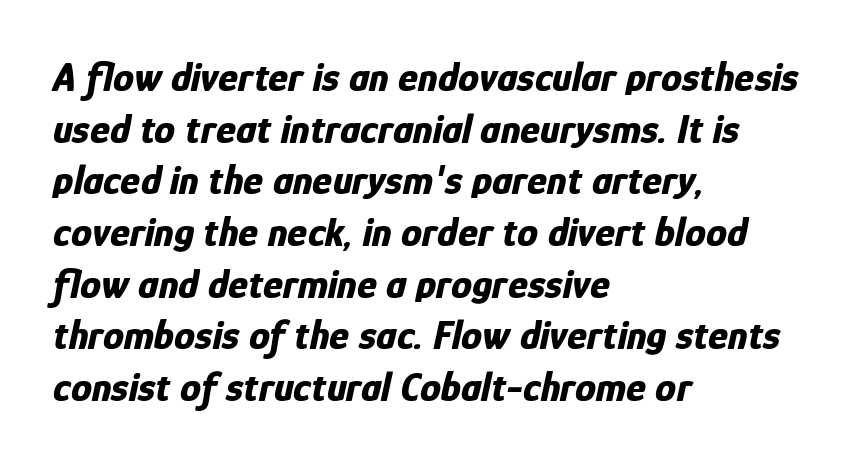
Q: Is the text bold? A: Yes.
Q: Is the text italic (slanted)? A: Yes, it leans right by about 12 degrees.
Q: Is the text underlined? A: No.
Q: How is the paragraph aligned? A: Left-aligned.
Q: Is the spacing between letters normal or unusually wide? A: Normal.
Q: Width (condensed, normal, or wide)? A: Condensed.
Q: Stroke contrast? A: Low.
Q: x-height? A: Medium.
Q: Monospaced? A: No.
